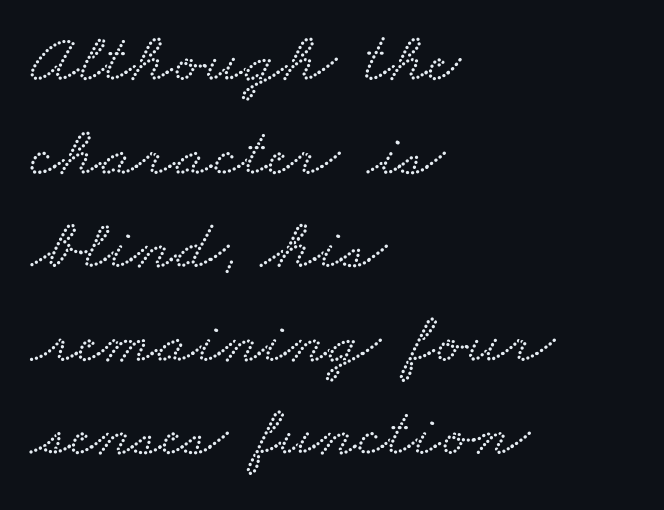
Q: Is the typeface a serif or a sans-serif typeface? A: Serif.
Q: Is the text underlined? A: No.
Q: How is the paragraph aligned? A: Left-aligned.
Q: Is the spacing between letters normal or unusually wide? A: Normal.
Q: Is the spacing between lines tight, normal or loose? A: Normal.
Q: Width (condensed, normal, or wide)? A: Wide.
Q: Stroke contrast? A: Low.
Q: x-height? A: Small.
Q: Monospaced? A: No.
